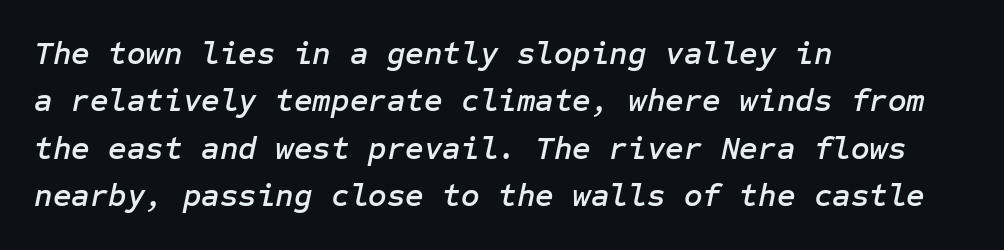
Q: Is the text italic (slanted)? A: Yes, it leans right by about 12 degrees.
Q: Is the text underlined? A: No.
Q: How is the paragraph aligned? A: Left-aligned.
Q: Is the spacing between letters normal or unusually wide? A: Normal.
Q: Is the spacing between lines tight, normal or loose? A: Normal.
Q: Width (condensed, normal, or wide)? A: Normal.
Q: Stroke contrast? A: Low.
Q: x-height? A: Medium.
